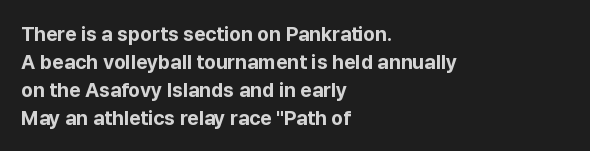
{"italic": "no", "bold": "yes", "underline": "no", "align": "left", "line_spacing": "normal", "line_spacing_ratio": 1.4, "letter_spacing": "normal", "letter_spacing_em": 0.0, "glyph_px": 20}
